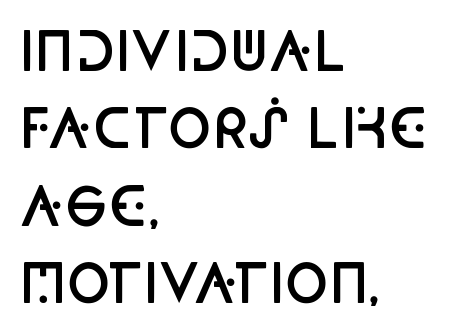
These lines stack with their left ends in a neat column. Unlike italic type, these characters show no tilt at all. The text was rendered using a sans face with plain stroke endings. Default kerning and tracking; the words read as compact shapes. The passage shown is not underscored anywhere. This sample has the flowing, uneven cadence of proportional lettering.
